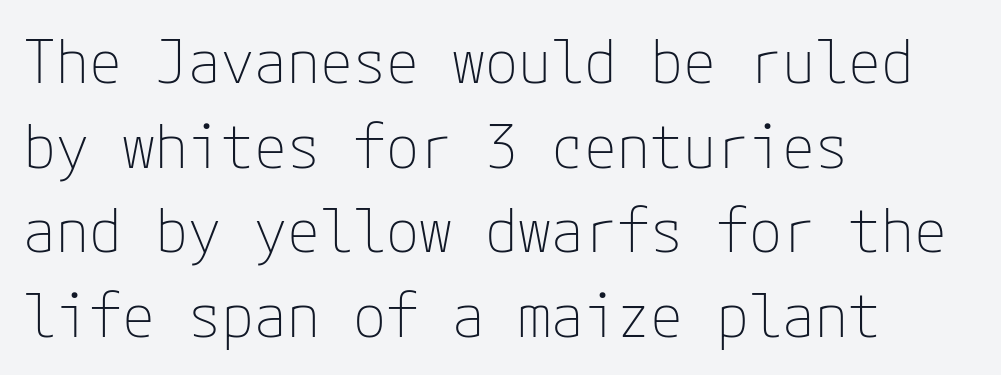
{"serif": "no", "italic": "no", "bold": "no", "weight": "thin", "width": "normal", "stroke_contrast": "low", "x_height": "medium", "underline": "no", "align": "left", "line_spacing": "normal", "line_spacing_ratio": 1.41, "letter_spacing": "normal", "letter_spacing_em": 0.0, "glyph_px": 60}
